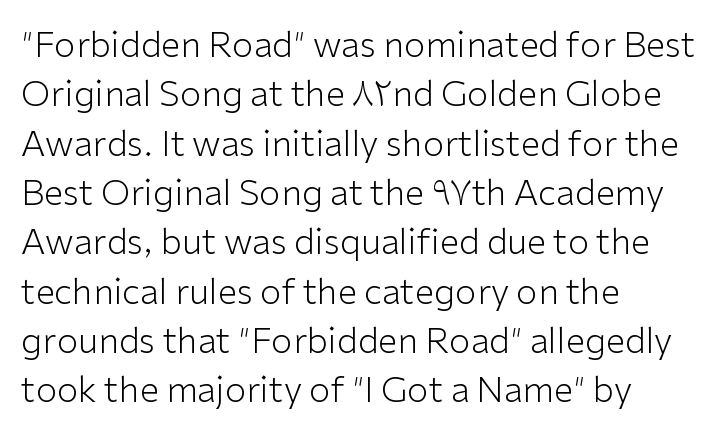
Q: Is the text bold? A: No.
Q: Is the text italic (slanted)? A: No, it is upright.
Q: Is the typeface a serif or a sans-serif typeface? A: Sans-serif.
Q: Is the text underlined? A: No.
Q: How is the paragraph aligned? A: Left-aligned.
Q: Is the spacing between letters normal or unusually wide? A: Normal.
Q: Is the spacing between lines tight, normal or loose? A: Normal.
Q: Width (condensed, normal, or wide)? A: Normal.
Q: Stroke contrast? A: Low.
Q: x-height? A: Medium.
Q: Monospaced? A: No.
